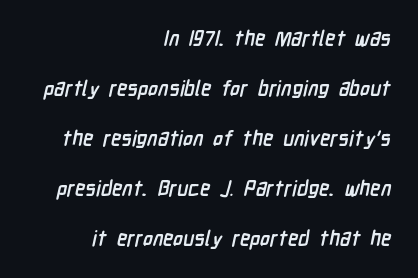
Q: Is the text bold? A: Yes.
Q: Is the text underlined? A: No.
Q: How is the paragraph aligned? A: Right-aligned.
Q: Is the spacing between letters normal or unusually wide? A: Normal.
Q: Is the spacing between lines tight, normal or loose? A: Loose.
